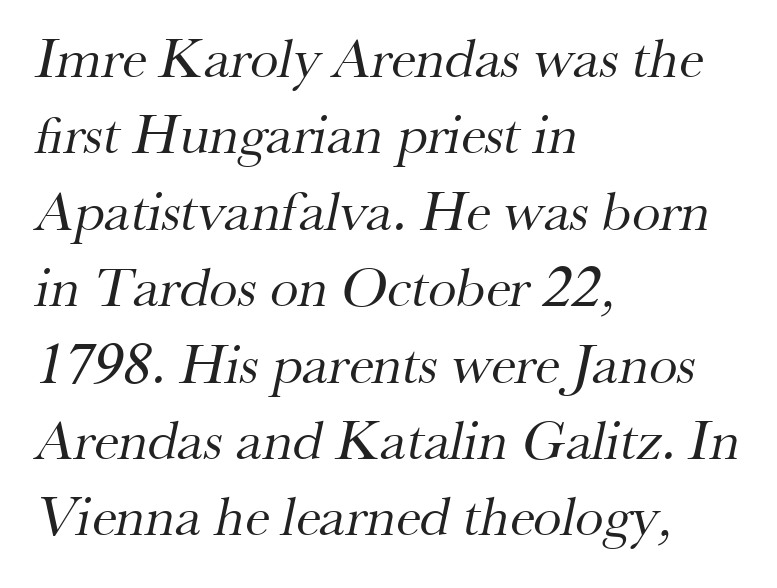
Q: Is the text bold? A: No.
Q: Is the typeface a serif or a sans-serif typeface? A: Serif.
Q: Is the text underlined? A: No.
Q: How is the paragraph aligned? A: Left-aligned.
Q: Is the spacing between letters normal or unusually wide? A: Normal.
Q: Is the spacing between lines tight, normal or loose? A: Normal.
Q: Width (condensed, normal, or wide)? A: Normal.
Q: Stroke contrast? A: Medium.
Q: x-height? A: Small.
Q: Monospaced? A: No.
